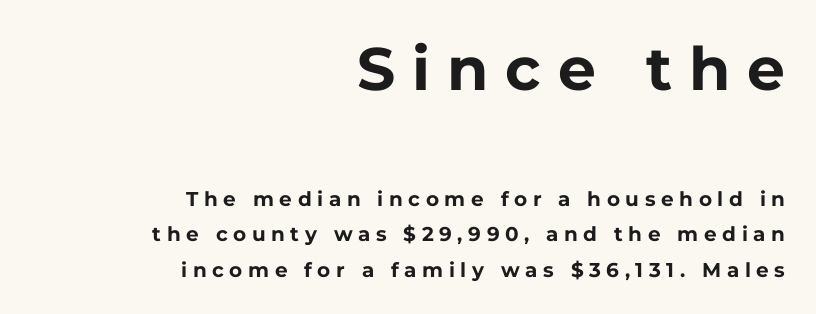
The image shows 60 px bold sans-serif type, upright; set right-aligned, line spacing 1.78x, unusually wide letter spacing (+0.28 em), not underlined; the first (top) block is 3.0x larger; low stroke contrast and a medium x-height.
